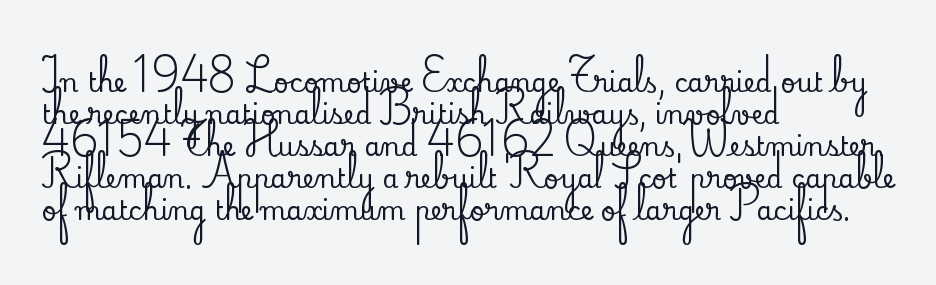
Q: Is the text italic (slanted)? A: No, it is upright.
Q: Is the text underlined? A: No.
Q: How is the paragraph aligned? A: Left-aligned.
Q: Is the spacing between letters normal or unusually wide? A: Normal.
